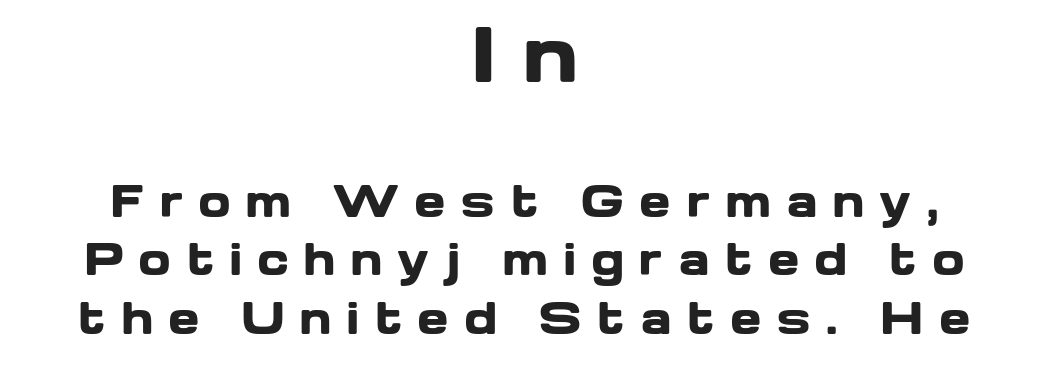
Q: Is the text bold? A: Yes.
Q: Is the text italic (slanted)? A: No, it is upright.
Q: Is the typeface a serif or a sans-serif typeface? A: Sans-serif.
Q: Is the text underlined? A: No.
Q: How is the paragraph aligned? A: Centered.
Q: Is the spacing between letters normal or unusually wide? A: Unusually wide.
Q: Is the spacing between lines tight, normal or loose? A: Normal.
Q: Which block of text is set in a larger size, the first (top) or the second (bottom)? A: The first (top) one.
Q: Width (condensed, normal, or wide)? A: Wide.
Q: Stroke contrast? A: Low.
Q: x-height? A: Medium.
Q: Monospaced? A: No.
